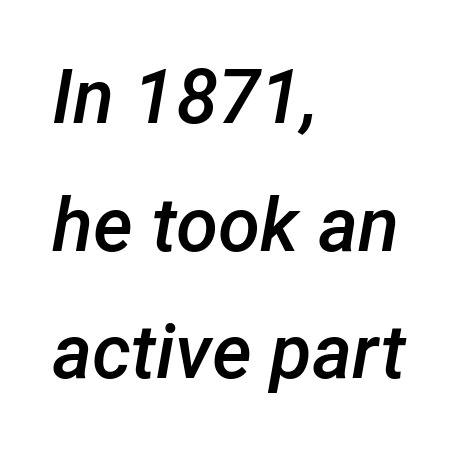
Q: Is the text bold? A: Semi-bold.
Q: Is the text italic (slanted)? A: Yes, it leans right by about 12 degrees.
Q: Is the text underlined? A: No.
Q: How is the paragraph aligned? A: Left-aligned.
Q: Is the spacing between letters normal or unusually wide? A: Normal.
Q: Is the spacing between lines tight, normal or loose? A: Normal.
Q: Width (condensed, normal, or wide)? A: Normal.
Q: Stroke contrast? A: Low.
Q: x-height? A: Medium.
Q: Monospaced? A: No.
